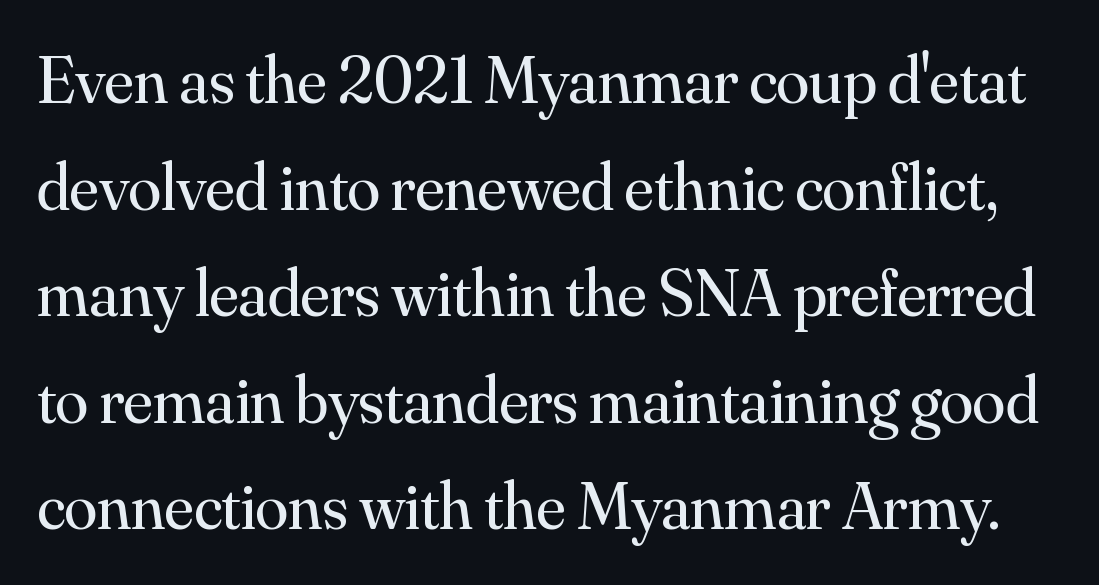
{"serif": "yes", "italic": "no", "bold": "no", "weight": "regular", "width": "normal", "stroke_contrast": "medium", "x_height": "small", "monospaced": "no", "underline": "no", "line_spacing": "normal", "line_spacing_ratio": 1.59, "letter_spacing": "normal", "letter_spacing_em": 0.0, "glyph_px": 67}
